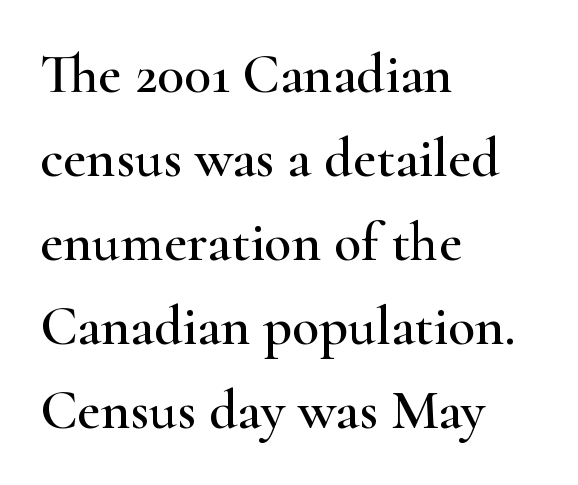
{"serif": "yes", "italic": "no", "width": "wide", "stroke_contrast": "high", "x_height": "small", "monospaced": "no", "underline": "no", "align": "left", "line_spacing": "normal", "line_spacing_ratio": 1.5, "letter_spacing": "normal", "letter_spacing_em": 0.0, "glyph_px": 56}
